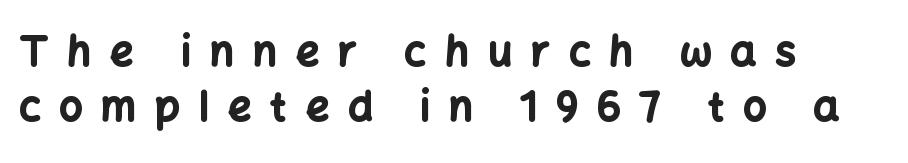
Q: Is the text bold? A: Yes.
Q: Is the text italic (slanted)? A: No, it is upright.
Q: Is the typeface a serif or a sans-serif typeface? A: Sans-serif.
Q: Is the text underlined? A: No.
Q: How is the paragraph aligned? A: Left-aligned.
Q: Is the spacing between letters normal or unusually wide? A: Unusually wide.
Q: Is the spacing between lines tight, normal or loose? A: Normal.
Q: Width (condensed, normal, or wide)? A: Normal.
Q: Stroke contrast? A: Low.
Q: x-height? A: Medium.
Q: Monospaced? A: No.
